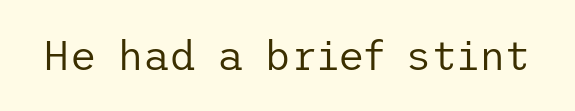
Nothing sits at the stroke ends, so this counts as sans-serif. Anything drawn beneath the words? Only blank space. The passage shown has conventional tracking throughout. Heft: none added — not bold.
